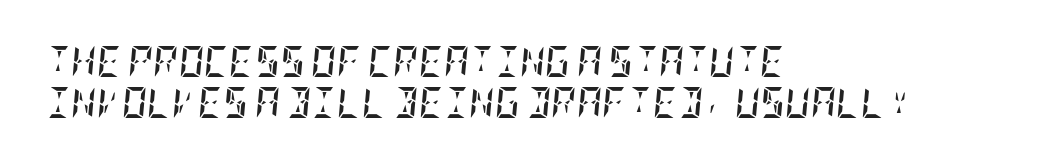
Is there much room between lines? A standard amount, neither cramped nor airy. The characters look thick and weighty, a clear bold. Spacing between characters is what you'd get straight out of the box. Compared with a centered layout, this one pins lines to the left instead. The specimen omits any rule beneath the text block's lines. Designer's note — italics engaged.
